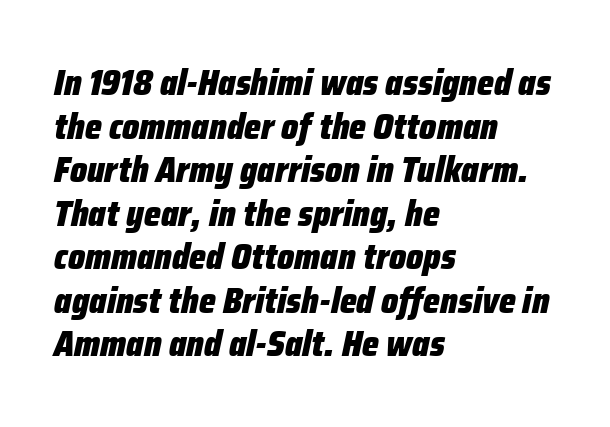
Words float on clear page, feet unadorned. Notice how the passage keeps a crisp vertical edge on the left only. Italic: yes, the glyphs are oblique. Each word holds together tightly as a unit, with standard inter-letter gaps. Do the characters align in a grid? No, the font is proportional. Heavy-handed strokes throughout: this text is bold.
